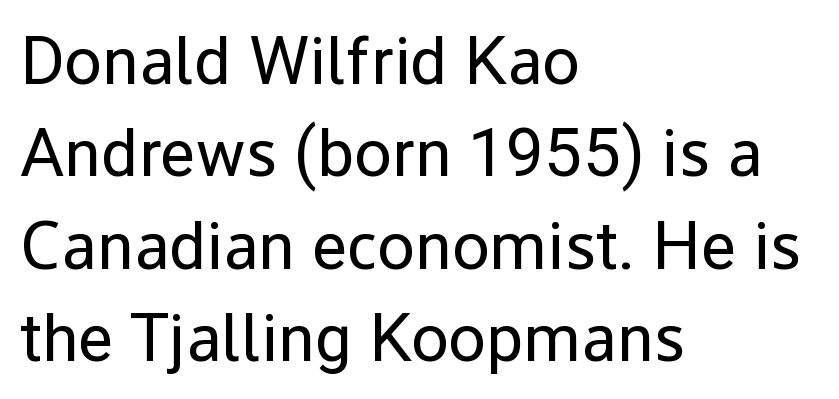
The image shows 68 px regular-weight sans-serif type, upright; set left-aligned, normal line spacing (1.36x), normal letter spacing, not underlined; low stroke contrast and a medium x-height.
